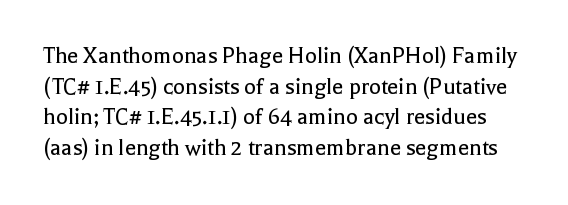
Characters follow at the spacing the type designer built in. Descenders hang freely into open space. This reads as an unemphasized weight, regular at the heaviest. You can tell it's not italic because the verticals are truly vertical.
